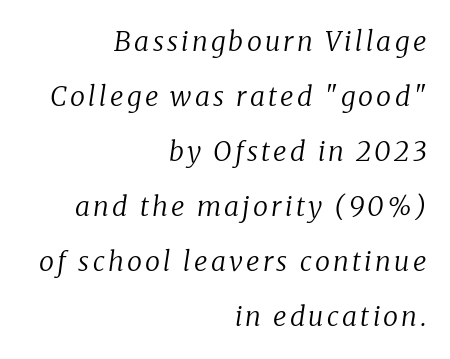
Teacher's note: observe the even right margin — that is flush-right alignment. Weight class: somewhere from thin through regular. The specimen reads as italic at a glance. Notice the wide empty band between every row — that's loose leading.
